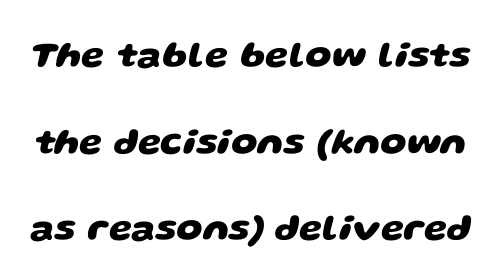
{"serif": "no", "bold": "yes", "weight": "heavy", "width": "wide", "stroke_contrast": "low", "x_height": "large", "monospaced": "no", "underline": "no", "line_spacing": "loose", "line_spacing_ratio": 2.34, "letter_spacing": "normal", "letter_spacing_em": 0.0, "glyph_px": 37}
